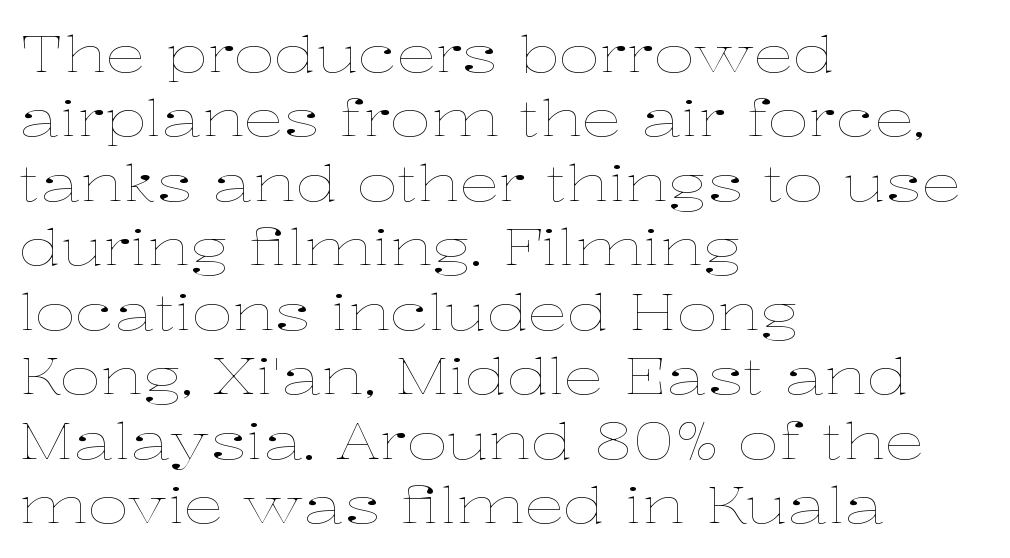
The image shows 50 px thin, wide type, upright; set left-aligned, normal line spacing (1.29x), normal letter spacing, not underlined; low stroke contrast and a medium x-height.
